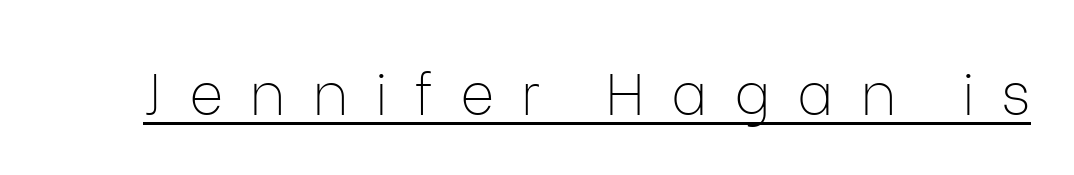
{"serif": "no", "italic": "no", "bold": "no", "weight": "thin", "width": "normal", "stroke_contrast": "low", "x_height": "medium", "monospaced": "no", "underline": "yes", "letter_spacing": "wide", "letter_spacing_em": 0.44, "glyph_px": 59}
